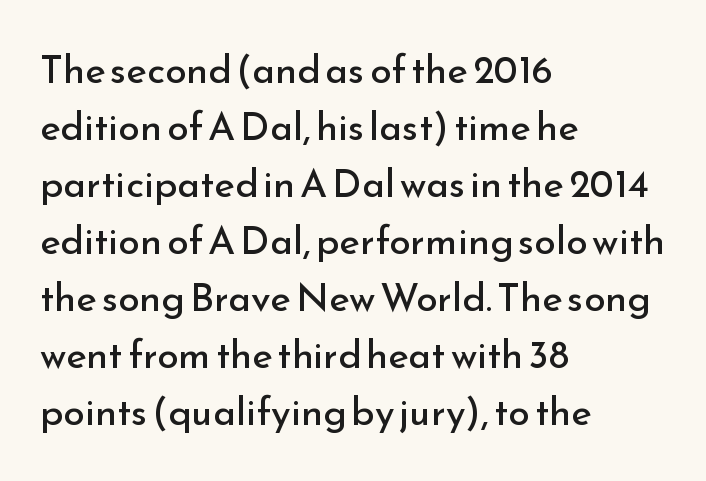
Notice how the stems are strictly vertical — no italics here. Underlining? Definitely not there. Honestly, the letter spacing is just normal — you wouldn't notice it. Horizontally, the lines are justified to the leading edge only.
